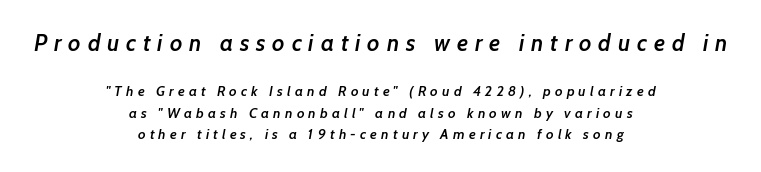
The image shows 23 px text type, italic (leaning right); set centered, normal line spacing (1.55x), unusually wide letter spacing (+0.3 em), not underlined; the first (top) block is 1.64x larger.
